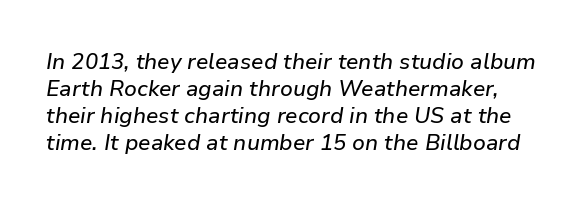
{"italic": "yes", "lean": "right", "slant_degrees": 9, "underline": "no", "line_spacing_ratio": 1.22, "letter_spacing": "normal", "letter_spacing_em": 0.0, "glyph_px": 22}
